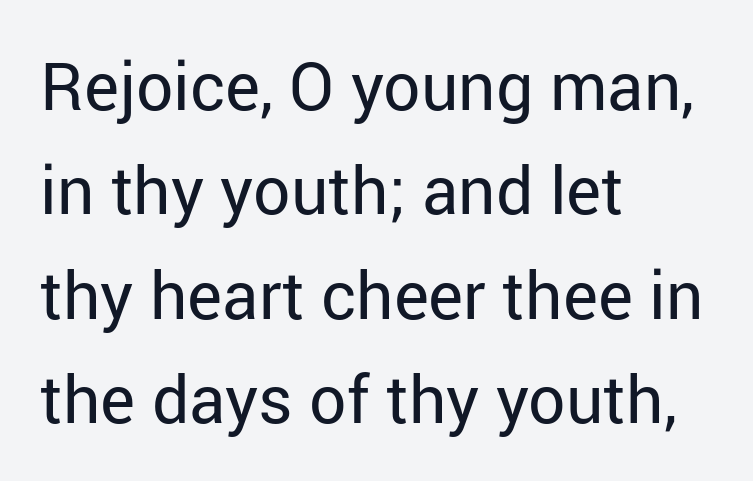
Q: Is the text bold? A: No.
Q: Is the text italic (slanted)? A: No, it is upright.
Q: Is the typeface a serif or a sans-serif typeface? A: Sans-serif.
Q: Is the text underlined? A: No.
Q: How is the paragraph aligned? A: Left-aligned.
Q: Is the spacing between letters normal or unusually wide? A: Normal.
Q: Is the spacing between lines tight, normal or loose? A: Normal.
Q: Width (condensed, normal, or wide)? A: Normal.
Q: Stroke contrast? A: Low.
Q: x-height? A: Medium.
Q: Monospaced? A: No.
